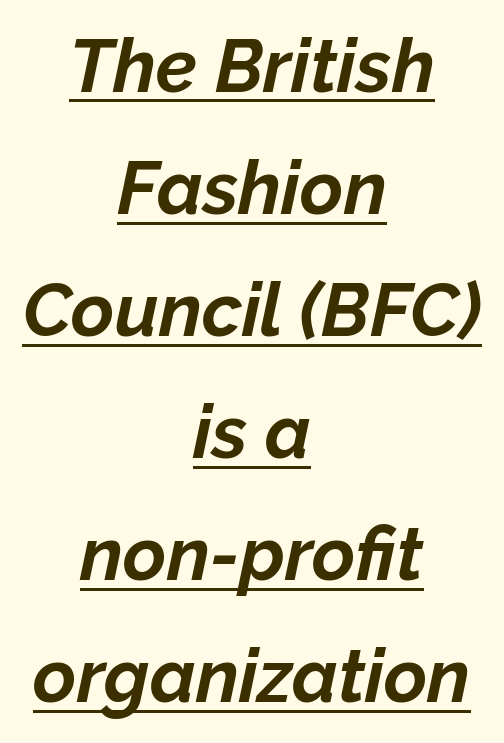
The image shows 74 px bold type, italic (leaning right); set centered, normal line spacing (1.65x), normal letter spacing, underlined; low stroke contrast and a medium x-height.
